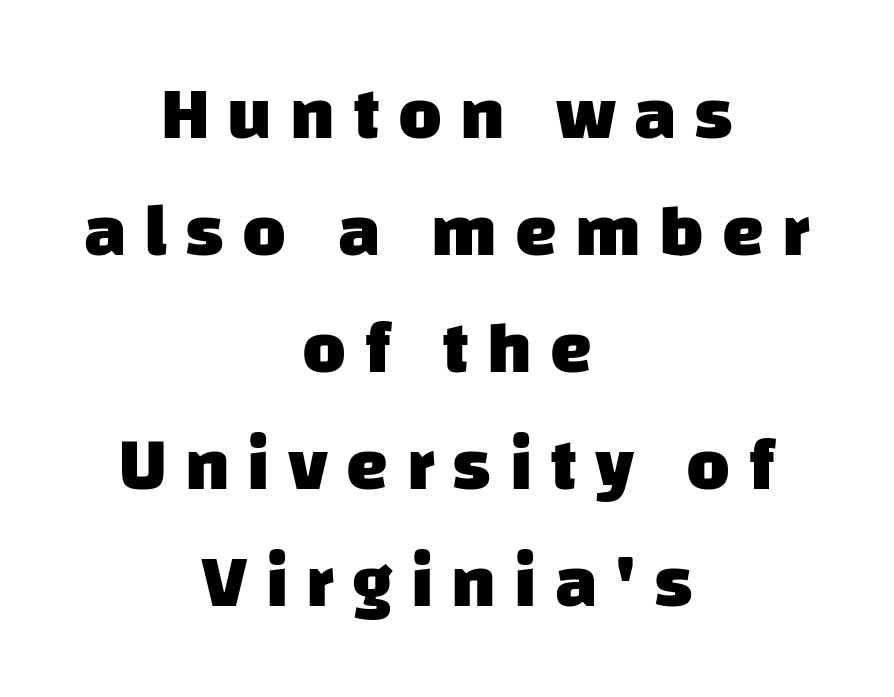
Look at the stroke-to-counter ratio: heavy, a bold. Honestly, the letter spacing is so wide it's the main thing you notice. Varying glyph widths throughout — classic text-font behaviour. Does the copy run flush right? No — it is centered line by line.
